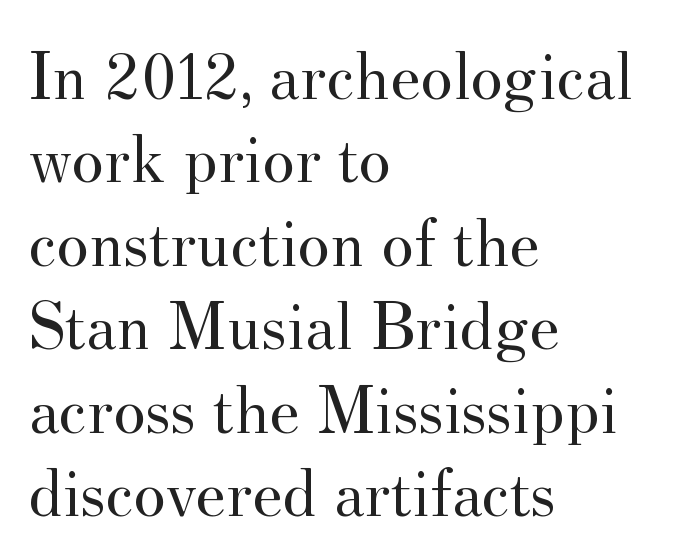
There is no visible air inserted between adjacent glyphs. Every stem runs plumb, perpendicular to the baseline. Where is the straight margin? On the left. The area under the type is left untouched. Each letter's strokes conclude with small projecting serifs.
